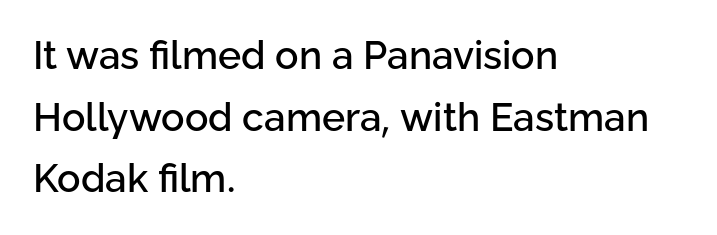
It's the straight-up-and-down kind of type. No feet cap the strokes, marking this as sans-serif type. Inter-character spacing is left at the font's built-in metrics. Summary of vertical rhythm: regular, with standard interline spacing. Varying glyph widths throughout — classic text-font behaviour.
